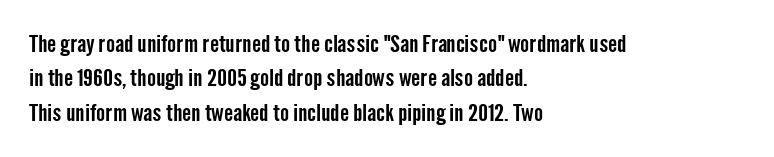
The rows are spaced the way most documents space them. Italic: no, the glyphs are upright roman. Reading down the block, your eye returns to a fixed left position each line. The words here are not underlined. Nothing unusual about the tracking: characters are spaced as the font intends.
